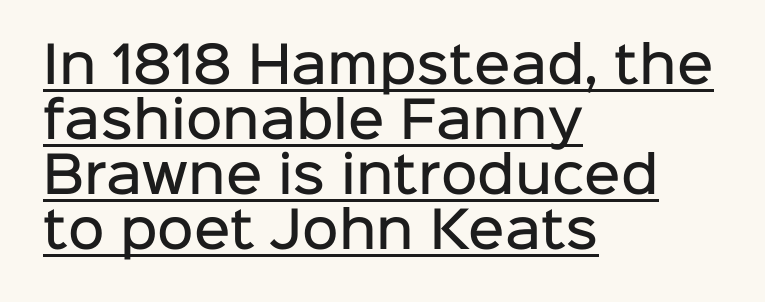
{"serif": "no", "italic": "no", "bold": "semi", "weight": "semibold", "width": "normal", "stroke_contrast": "low", "x_height": "medium", "monospaced": "no", "underline": "yes", "align": "left", "line_spacing": "tight", "line_spacing_ratio": 1.1, "letter_spacing": "normal", "letter_spacing_em": 0.0, "glyph_px": 50}
